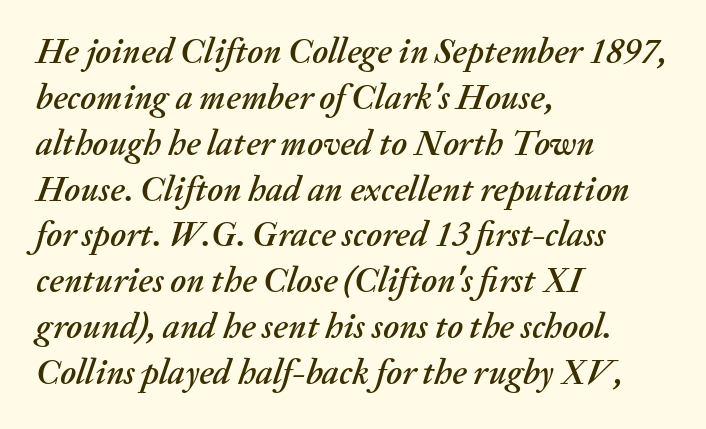
The image shows 35 px text type, italic (leaning right); set left-aligned, normal line spacing (1.31x), normal letter spacing, not underlined; medium stroke contrast and a medium x-height.
